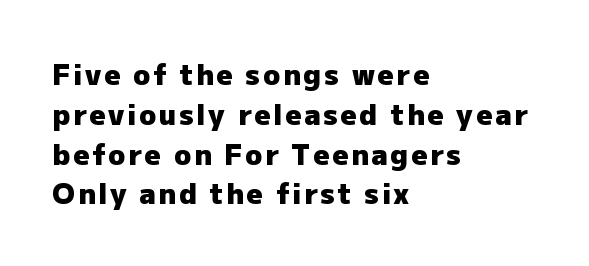
{"serif": "no", "italic": "no", "bold": "yes", "weight": "heavy", "width": "normal", "stroke_contrast": "low", "x_height": "medium", "monospaced": "no", "underline": "no", "align": "left", "line_spacing": "normal", "line_spacing_ratio": 1.42, "glyph_px": 28}
